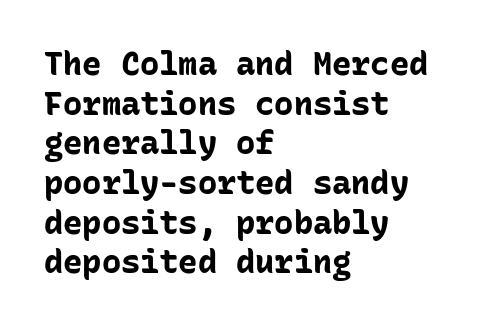
The letters sit at their default tracking, neither squeezed nor spread. Look at the stroke-to-counter ratio: heavy, a bold. Ordinary non-slanted type is in use. The face used here is monospaced, like something from a code editor. The words here are not underlined. The ragged edge is on the right, which tells us the setting is flush left.
